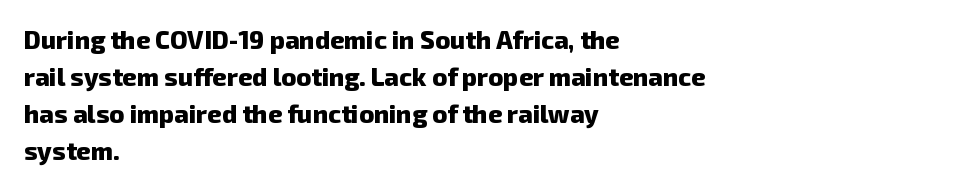
The image shows 25 px bold type; set left-aligned, normal line spacing (1.48x), normal letter spacing, not underlined.
